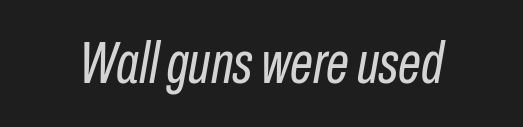
Is this a fixed-width face? No — the glyphs have proportional, varying widths. Italic? Definitely — the glyphs are oblique. The gap between lines stays unmarked. The letterforms sit at book weight or below.
